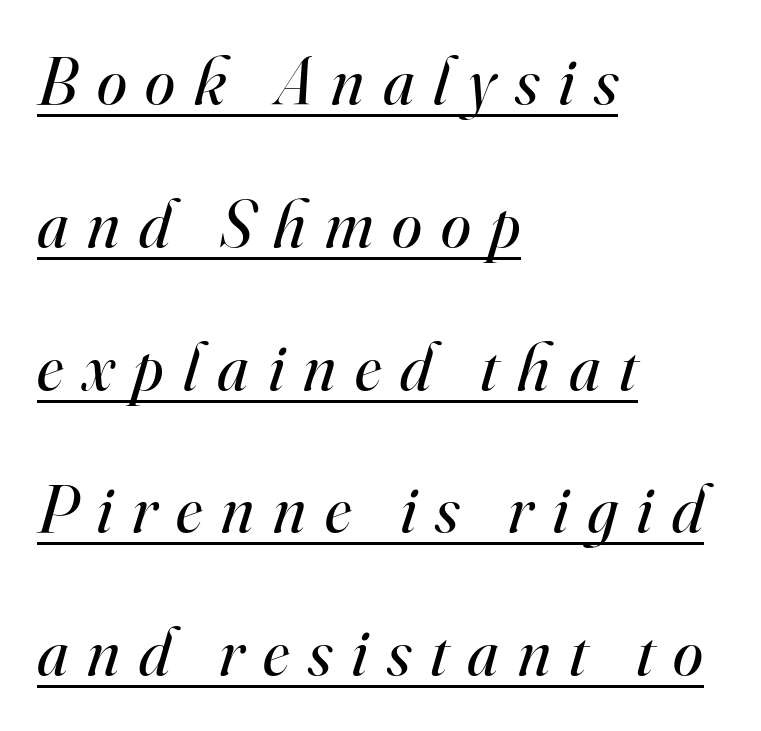
{"serif": "yes", "italic": "yes", "lean": "right", "slant_degrees": 16, "bold": "no", "weight": "regular", "width": "normal", "stroke_contrast": "high", "x_height": "small", "monospaced": "no", "underline": "yes", "align": "left", "line_spacing": "loose", "line_spacing_ratio": 2.1, "letter_spacing": "wide", "letter_spacing_em": 0.28, "glyph_px": 68}
